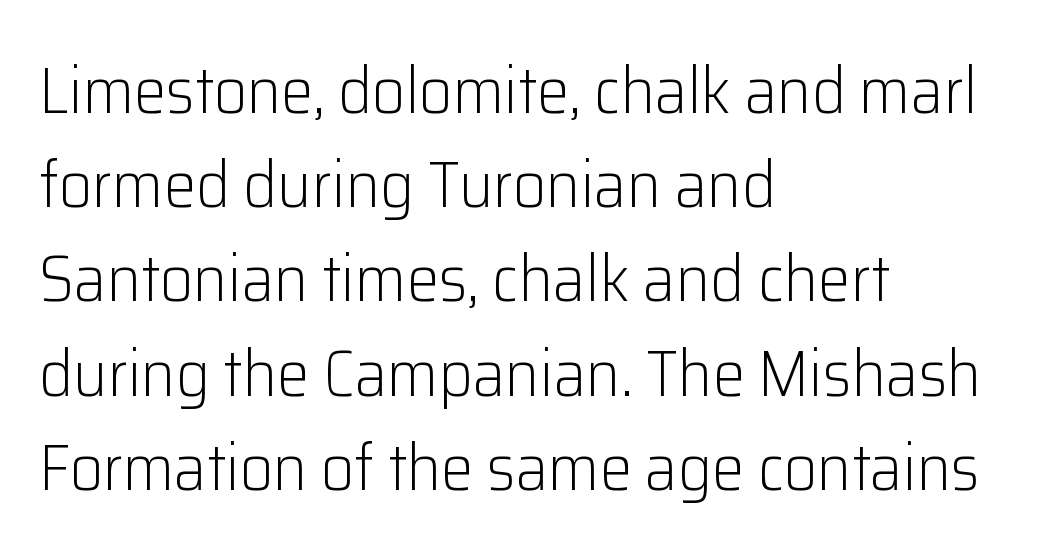
The image shows 65 px light sans-serif type, upright; set left-aligned, normal line spacing (1.45x), normal letter spacing, not underlined; low stroke contrast and a medium x-height.
